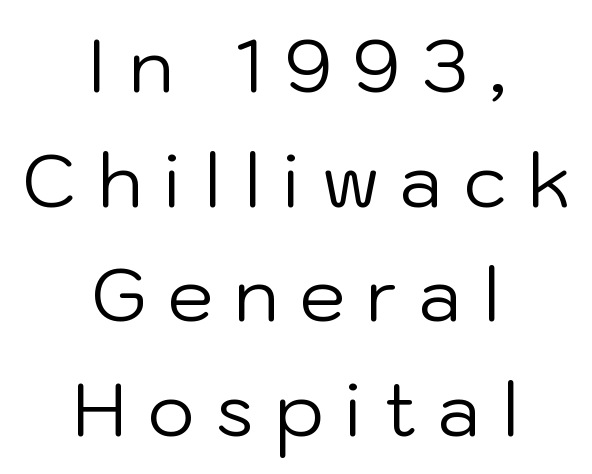
{"serif": "no", "italic": "no", "bold": "no", "weight": "regular", "width": "normal", "stroke_contrast": "low", "x_height": "medium", "monospaced": "no", "underline": "no", "align": "center", "line_spacing": "normal", "line_spacing_ratio": 1.57, "letter_spacing": "wide", "letter_spacing_em": 0.29, "glyph_px": 73}
